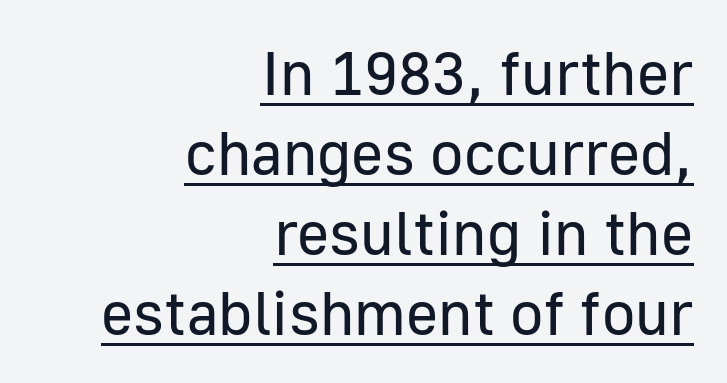
Honestly, the underline is the first thing you notice here. Each word holds together tightly as a unit, with standard inter-letter gaps. Interline gaps are of average width in this sample. Ordinary non-slanted type is in use.
